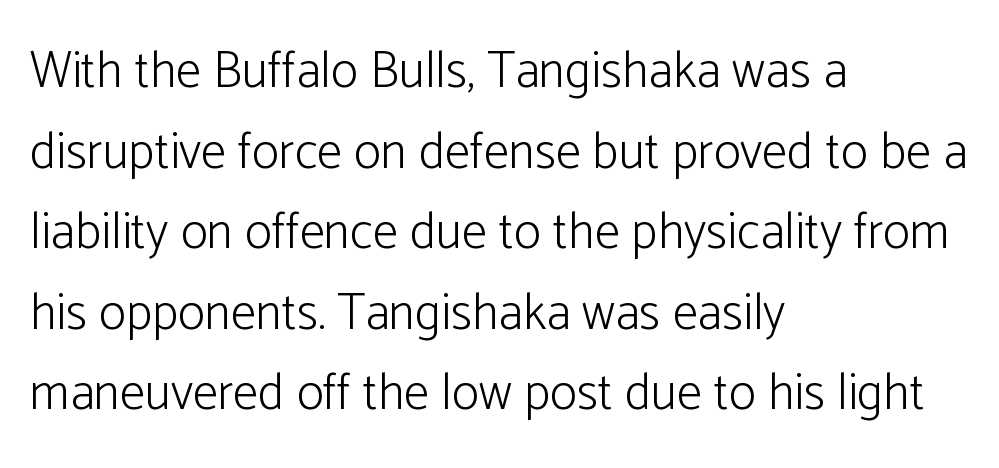
Q: Is the text bold? A: No.
Q: Is the text italic (slanted)? A: No, it is upright.
Q: Is the typeface a serif or a sans-serif typeface? A: Sans-serif.
Q: Is the text underlined? A: No.
Q: How is the paragraph aligned? A: Left-aligned.
Q: Is the spacing between letters normal or unusually wide? A: Normal.
Q: Is the spacing between lines tight, normal or loose? A: Normal.
Q: Width (condensed, normal, or wide)? A: Normal.
Q: Stroke contrast? A: Low.
Q: x-height? A: Medium.
Q: Monospaced? A: No.
